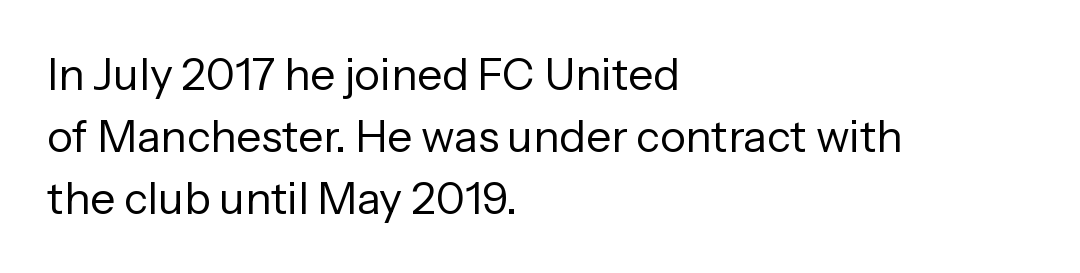
The image shows 44 px regular-weight sans-serif type, upright; set left-aligned, normal line spacing (1.41x), normal letter spacing, not underlined; low stroke contrast and a medium x-height.
